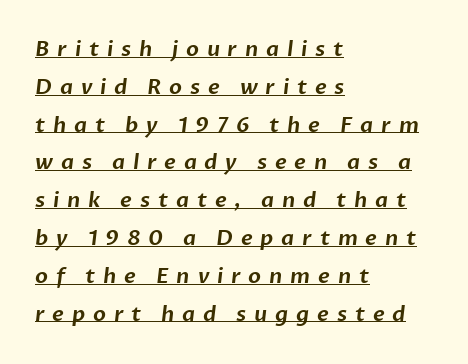
Students, observe the line beneath the letters — that is underlining. The compositor pushed each line to the left boundary. Observe the wide spacing: letters keep a clear distance from each other.
